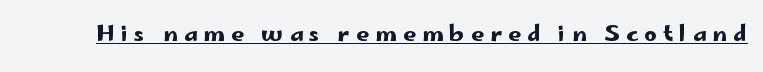
Q: Is the text italic (slanted)? A: No, it is upright.
Q: Is the text underlined? A: Yes.
Q: Is the spacing between letters normal or unusually wide? A: Unusually wide.
